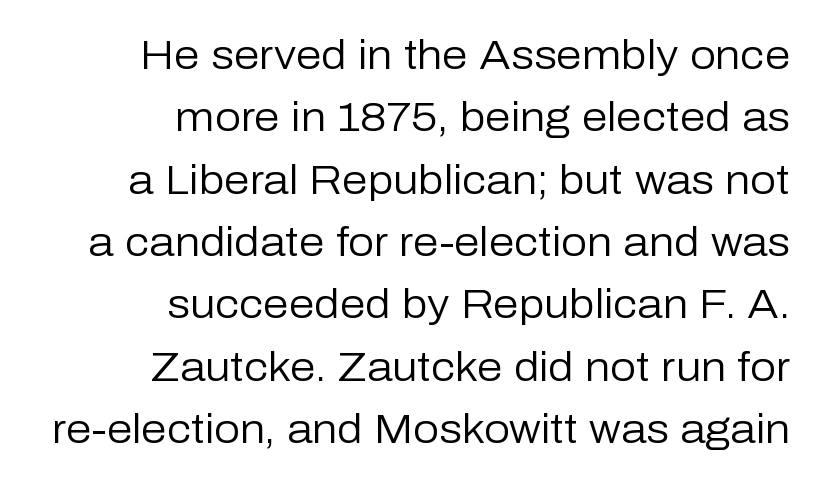
{"serif": "no", "italic": "no", "bold": "no", "weight": "regular", "width": "normal", "stroke_contrast": "low", "x_height": "medium", "monospaced": "no", "underline": "no", "align": "right", "line_spacing": "normal", "line_spacing_ratio": 1.52, "letter_spacing": "normal", "letter_spacing_em": 0.0, "glyph_px": 41}
